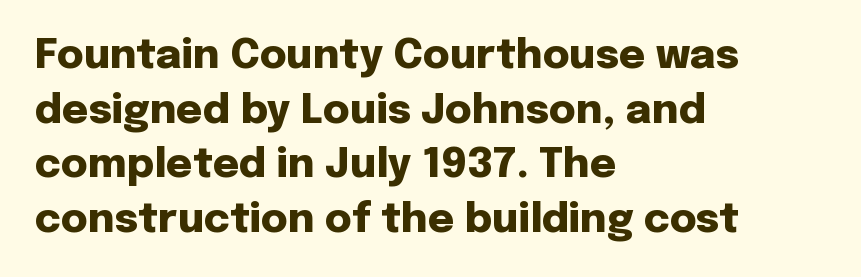
Q: Is the text bold? A: Yes.
Q: Is the text italic (slanted)? A: No, it is upright.
Q: Is the typeface a serif or a sans-serif typeface? A: Sans-serif.
Q: Is the text underlined? A: No.
Q: How is the paragraph aligned? A: Left-aligned.
Q: Is the spacing between letters normal or unusually wide? A: Normal.
Q: Is the spacing between lines tight, normal or loose? A: Normal.
Q: Width (condensed, normal, or wide)? A: Normal.
Q: Stroke contrast? A: Low.
Q: x-height? A: Medium.
Q: Monospaced? A: No.
